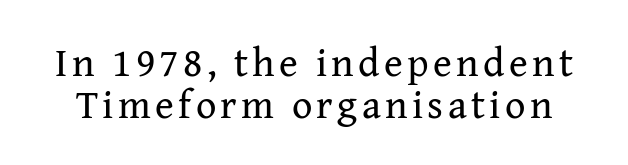
The strip under each line holds only bare page. Small tapered or slab feet sit at the stroke ends, so this counts as serif. Upright lettering throughout. This is not heavy type; no bold has been used. The vertical gap from one line to the next is small.
